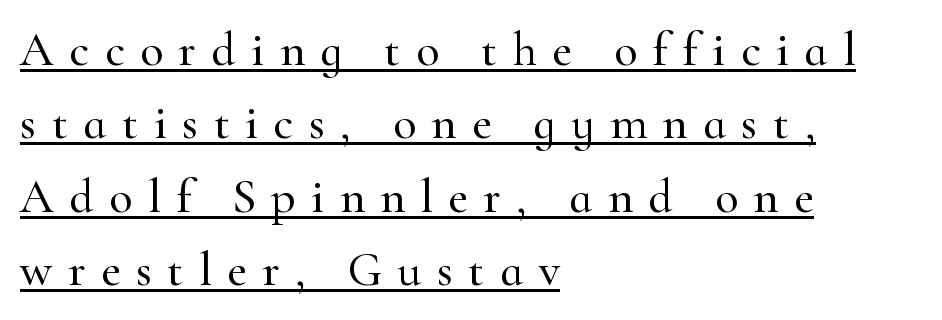
{"serif": "yes", "italic": "no", "width": "normal", "stroke_contrast": "high", "x_height": "small", "monospaced": "no", "underline": "yes", "align": "left", "line_spacing": "normal", "line_spacing_ratio": 1.53, "letter_spacing": "wide", "letter_spacing_em": 0.32, "glyph_px": 48}
